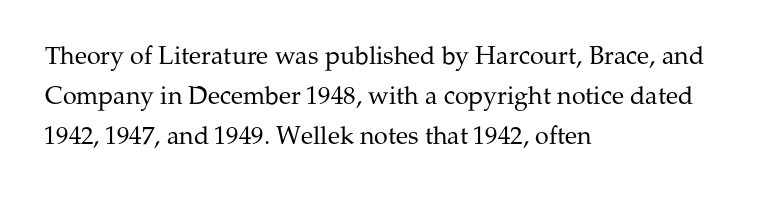
{"italic": "no", "bold": "no", "underline": "no", "align": "left", "line_spacing": "normal", "line_spacing_ratio": 1.6, "letter_spacing": "normal", "letter_spacing_em": 0.0, "glyph_px": 25}
